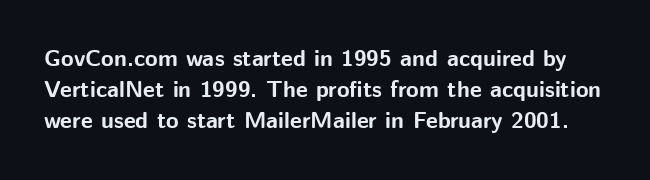
{"italic": "no", "bold": "yes", "underline": "no", "line_spacing": "normal", "line_spacing_ratio": 1.34, "letter_spacing": "normal", "letter_spacing_em": 0.0, "glyph_px": 23}
